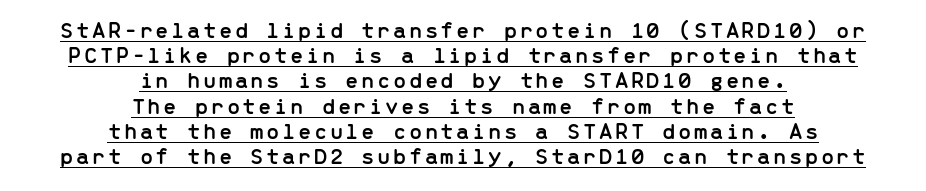
Q: Is the text italic (slanted)? A: No, it is upright.
Q: Is the text underlined? A: Yes.
Q: How is the paragraph aligned? A: Centered.
Q: Is the spacing between lines tight, normal or loose? A: Tight.
